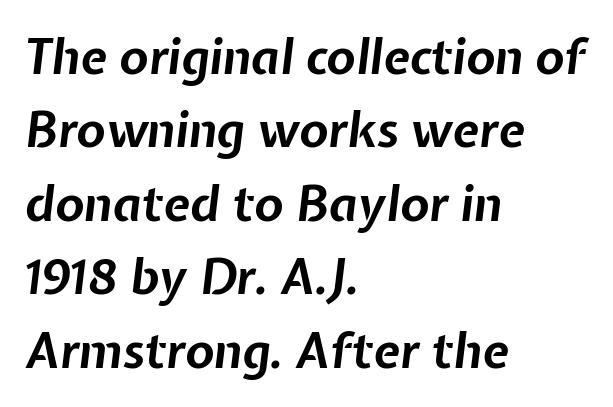
Q: Is the text bold? A: Yes.
Q: Is the text italic (slanted)? A: Yes, it leans right by about 7 degrees.
Q: Is the text underlined? A: No.
Q: How is the paragraph aligned? A: Left-aligned.
Q: Is the spacing between letters normal or unusually wide? A: Normal.
Q: Is the spacing between lines tight, normal or loose? A: Normal.
Q: Width (condensed, normal, or wide)? A: Normal.
Q: Stroke contrast? A: Low.
Q: x-height? A: Medium.
Q: Monospaced? A: No.
